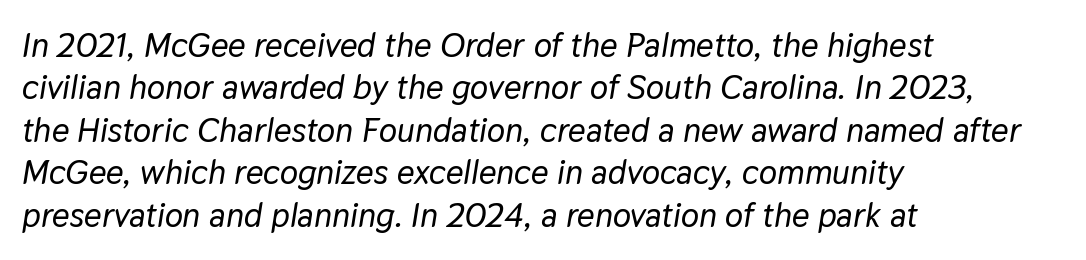
The image shows 34 px text type, italic (leaning right); set left-aligned, normal line spacing (1.25x), normal letter spacing, not underlined; low stroke contrast and a medium x-height.
